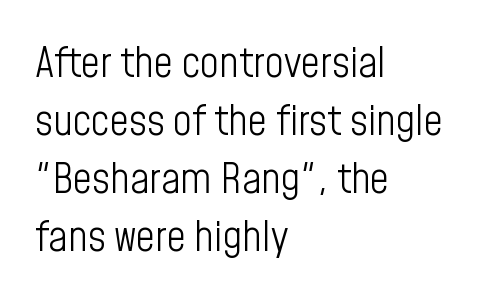
Do the characters align in a grid? No, the font is proportional. Left-aligned paragraph, ragged on the right. This block has exactly the height ordinary leading produces. The font's upright variant was chosen for this text. Letters have the restrained weight of plain body copy at most. Check the space under the baseline: it is left empty.
